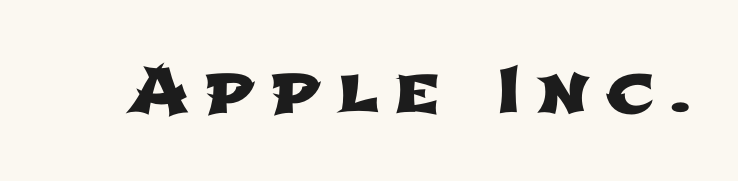
Q: Is the typeface a serif or a sans-serif typeface? A: Sans-serif.
Q: Is the text underlined? A: No.
Q: Is the spacing between letters normal or unusually wide? A: Unusually wide.
Q: Width (condensed, normal, or wide)? A: Wide.
Q: Stroke contrast? A: Low.
Q: x-height? A: Medium.
Q: Monospaced? A: No.
